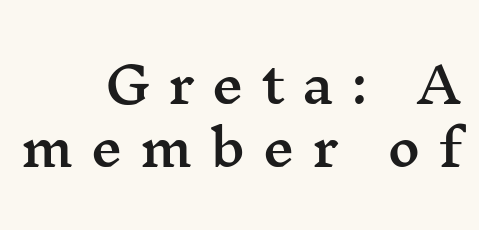
Q: Is the text italic (slanted)? A: No, it is upright.
Q: Is the typeface a serif or a sans-serif typeface? A: Serif.
Q: Is the text underlined? A: No.
Q: How is the paragraph aligned? A: Right-aligned.
Q: Is the spacing between letters normal or unusually wide? A: Unusually wide.
Q: Is the spacing between lines tight, normal or loose? A: Normal.
Q: Width (condensed, normal, or wide)? A: Wide.
Q: Stroke contrast? A: Medium.
Q: x-height? A: Medium.
Q: Monospaced? A: No.
